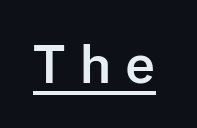
Q: Is the text italic (slanted)? A: No, it is upright.
Q: Is the typeface a serif or a sans-serif typeface? A: Sans-serif.
Q: Is the text underlined? A: Yes.
Q: Is the spacing between letters normal or unusually wide? A: Unusually wide.
Q: Width (condensed, normal, or wide)? A: Normal.
Q: Stroke contrast? A: Low.
Q: x-height? A: Medium.
Q: Monospaced? A: No.
